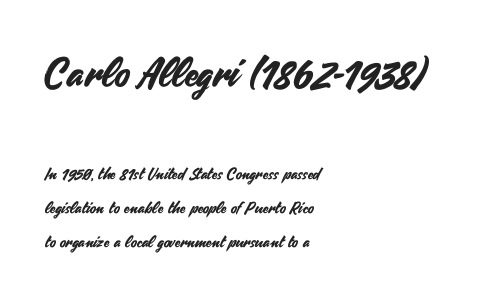
{"serif": "no", "width": "normal", "stroke_contrast": "medium", "x_height": "small", "monospaced": "no", "underline": "no", "align": "left", "line_spacing": "loose", "line_spacing_ratio": 2.13, "letter_spacing": "normal", "letter_spacing_em": 0.0, "larger_block": "first", "size_ratio": 2.5, "glyph_px": 40}
